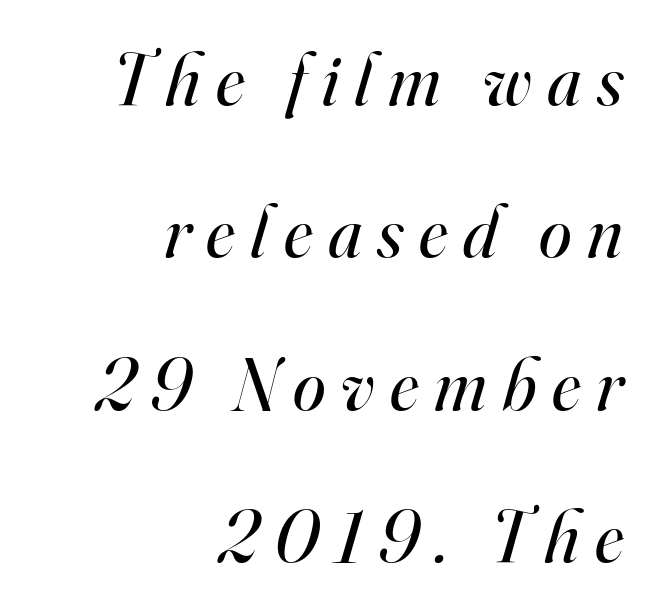
Spacing between characters has been opened up far beyond the box default. A typesetter would mark this as italic. Check the space under the baseline: it is left empty. The rendering shows small feet on the letterforms — a serif design. This sample has the flowing, uneven cadence of proportional lettering. Each stroke keeps to a modest, everyday thickness or less.
